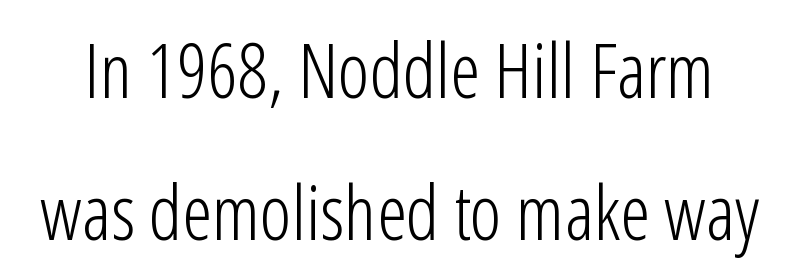
Q: Is the text bold? A: No.
Q: Is the text italic (slanted)? A: No, it is upright.
Q: Is the typeface a serif or a sans-serif typeface? A: Sans-serif.
Q: Is the text underlined? A: No.
Q: Is the spacing between letters normal or unusually wide? A: Normal.
Q: Width (condensed, normal, or wide)? A: Condensed.
Q: Stroke contrast? A: Low.
Q: x-height? A: Medium.
Q: Monospaced? A: No.
